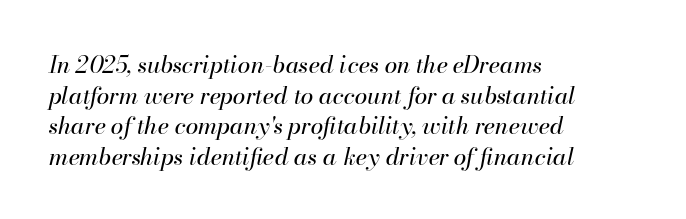
{"italic": "yes", "lean": "right", "slant_degrees": 13, "bold": "no", "underline": "no", "align": "left", "line_spacing": "normal", "line_spacing_ratio": 1.33, "letter_spacing": "normal", "letter_spacing_em": 0.0, "glyph_px": 23}
